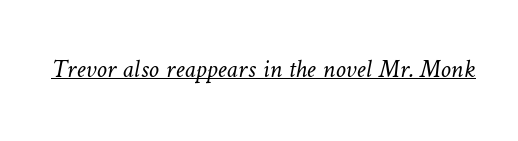
{"bold": "no", "underline": "yes", "letter_spacing": "normal", "letter_spacing_em": 0.0, "glyph_px": 26}
